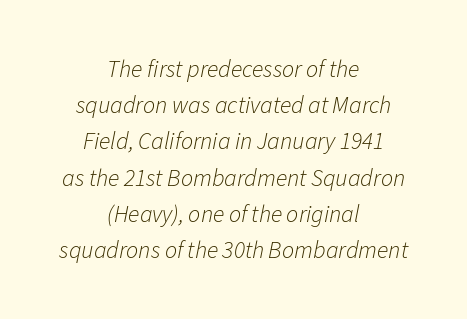
The image shows 24 px text type, italic (leaning right); set centered, normal line spacing (1.51x), normal letter spacing, not underlined.
